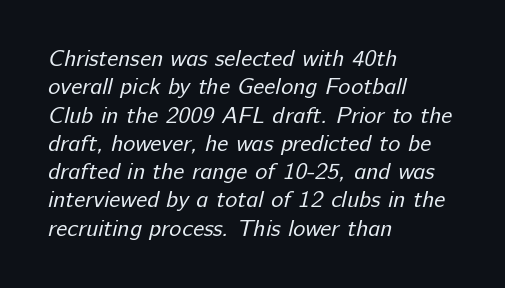
Q: Is the text bold? A: No.
Q: Is the text underlined? A: No.
Q: How is the paragraph aligned? A: Left-aligned.
Q: Is the spacing between letters normal or unusually wide? A: Normal.
